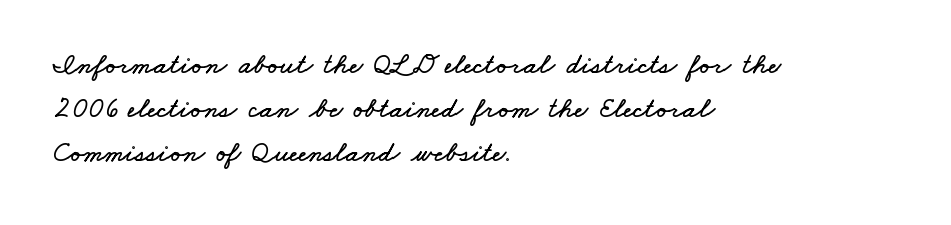
Q: Is the text underlined? A: No.
Q: How is the paragraph aligned? A: Left-aligned.
Q: Is the spacing between letters normal or unusually wide? A: Normal.
Q: Is the spacing between lines tight, normal or loose? A: Normal.
Q: Width (condensed, normal, or wide)? A: Wide.
Q: Stroke contrast? A: Low.
Q: x-height? A: Small.
Q: Monospaced? A: No.
